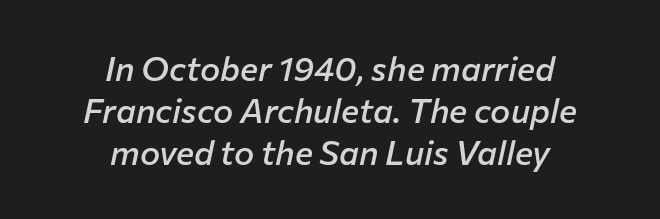
{"italic": "yes", "lean": "right", "slant_degrees": 12, "bold": "semi", "weight": "semibold", "width": "normal", "stroke_contrast": "low", "x_height": "medium", "monospaced": "no", "underline": "no", "align": "center", "line_spacing_ratio": 1.24, "letter_spacing": "normal", "letter_spacing_em": 0.0, "glyph_px": 34}
